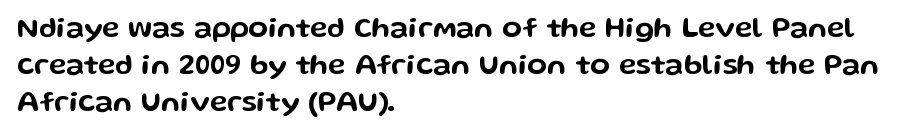
Q: Is the text italic (slanted)? A: No, it is upright.
Q: Is the typeface a serif or a sans-serif typeface? A: Sans-serif.
Q: Is the text underlined? A: No.
Q: How is the paragraph aligned? A: Left-aligned.
Q: Is the spacing between letters normal or unusually wide? A: Normal.
Q: Is the spacing between lines tight, normal or loose? A: Normal.
Q: Width (condensed, normal, or wide)? A: Wide.
Q: Stroke contrast? A: Low.
Q: x-height? A: Medium.
Q: Monospaced? A: No.
